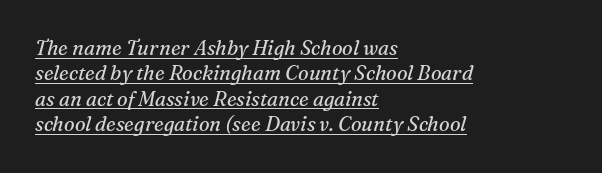
A classic flush-left, rag-right setting is used for this passage. The lines sit at an ordinary, default distance from one another. Emphasis is given by a line drawn under the lettering. Here the glyphs are tracked normally, forming tight word shapes.
